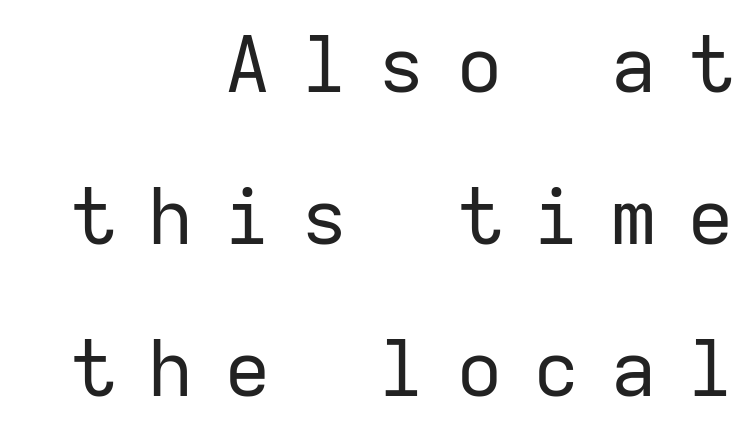
The image shows 78 px regular-weight sans-serif type, upright, monospaced; set right-aligned, loose line spacing (1.95x), unusually wide letter spacing (+0.39 em), not underlined; low stroke contrast and a medium x-height.
